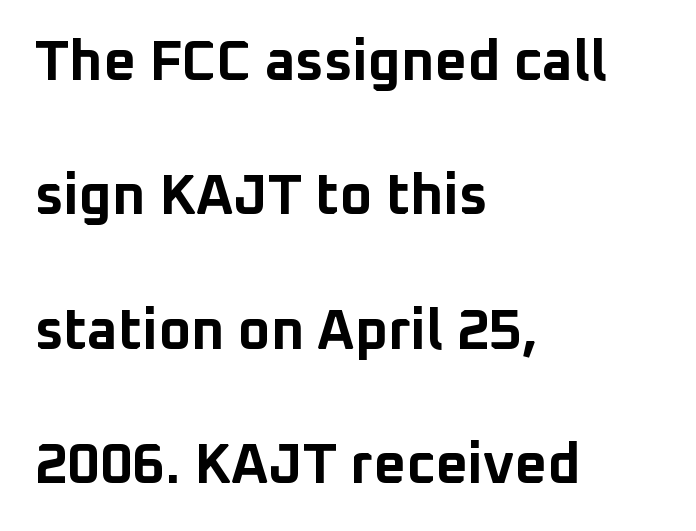
Ordinary non-slanted type is in use. One glance says open: line gaps are wider than usual. Is the type bold? Yes — the strokes are clearly thick and heavy. Looks like regular typesetting: each glyph gets only the width it needs. Casual observation: everything's shoved over to the left. Unlike a traditional serif, this face leaves its strokes unadorned.
